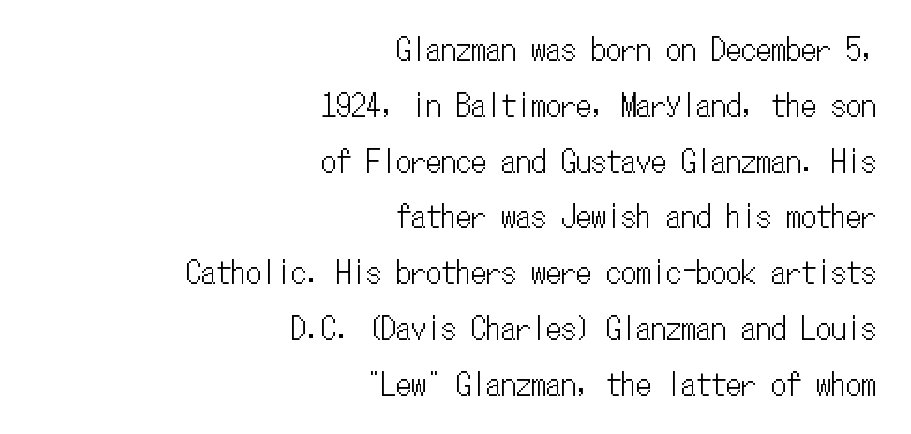
Spacing verdict: monospaced, one width for all characters. The passage shown is not underscored anywhere. This sample uses an upright cut, with every glyph sitting square on the baseline. This sample uses plain, unmodified letter spacing. Horizontally, the lines are justified to the trailing edge only.
